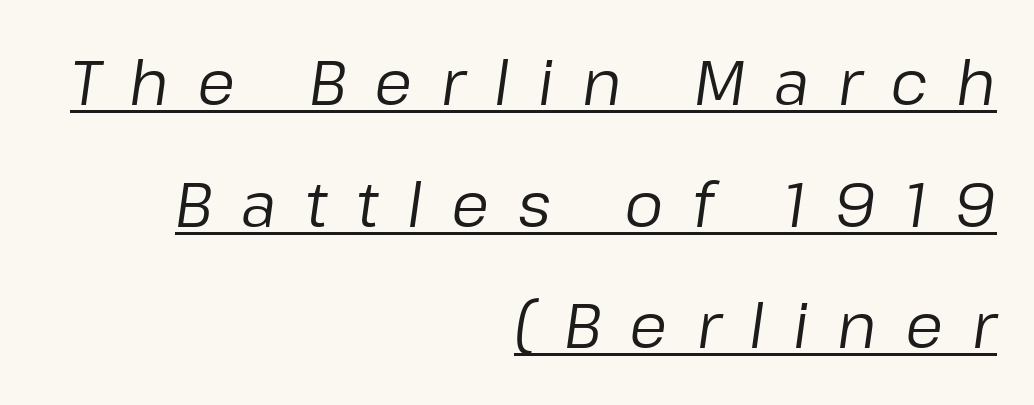
Q: Is the text bold? A: No.
Q: Is the text italic (slanted)? A: Yes, it leans right by about 8 degrees.
Q: Is the text underlined? A: Yes.
Q: How is the paragraph aligned? A: Right-aligned.
Q: Is the spacing between letters normal or unusually wide? A: Unusually wide.
Q: Is the spacing between lines tight, normal or loose? A: Loose.
Q: Width (condensed, normal, or wide)? A: Normal.
Q: Stroke contrast? A: Low.
Q: x-height? A: Medium.
Q: Monospaced? A: No.
